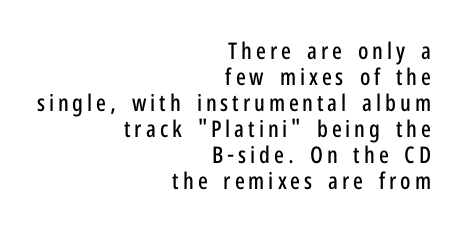
{"italic": "no", "underline": "no", "align": "right", "line_spacing": "tight", "line_spacing_ratio": 1.13, "glyph_px": 23}
